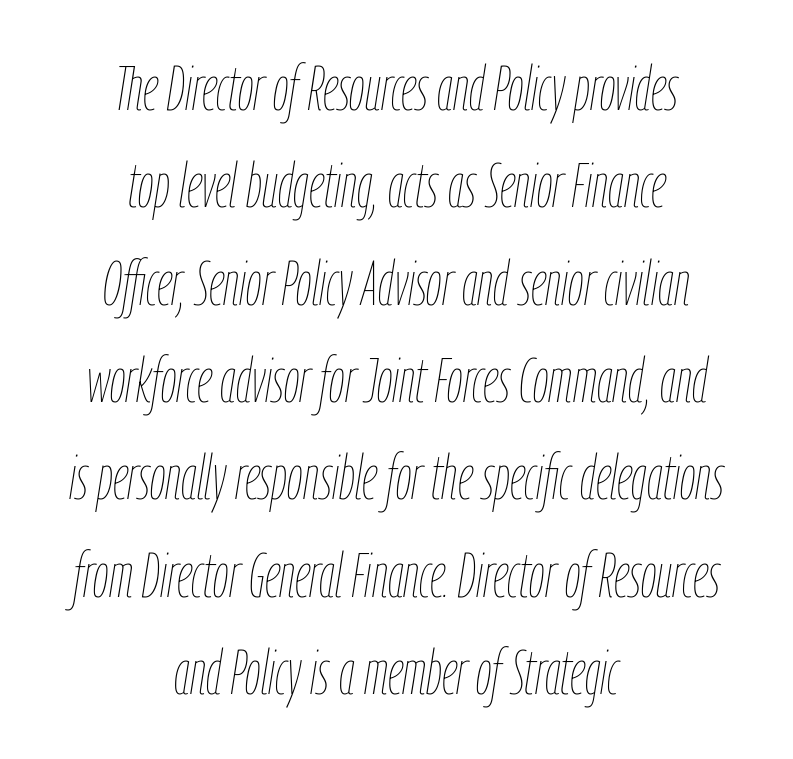
{"italic": "yes", "lean": "right", "slant_degrees": 9, "bold": "no", "weight": "thin", "width": "condensed", "stroke_contrast": "low", "x_height": "medium", "monospaced": "no", "underline": "no", "align": "center", "line_spacing": "normal", "line_spacing_ratio": 1.57, "letter_spacing": "normal", "letter_spacing_em": 0.0, "glyph_px": 62}
